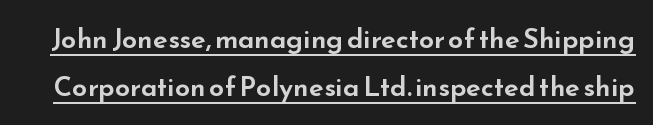
{"italic": "no", "underline": "yes", "line_spacing_ratio": 1.76, "letter_spacing": "normal", "letter_spacing_em": 0.0, "glyph_px": 27}
